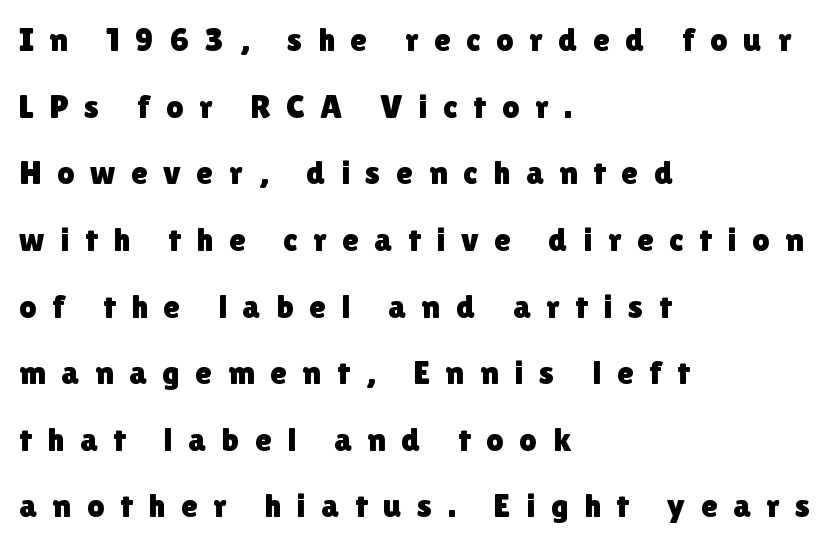
{"serif": "no", "italic": "no", "width": "normal", "stroke_contrast": "low", "x_height": "medium", "monospaced": "no", "underline": "no", "align": "left", "line_spacing": "loose", "line_spacing_ratio": 1.96, "letter_spacing": "wide", "letter_spacing_em": 0.46, "glyph_px": 34}
